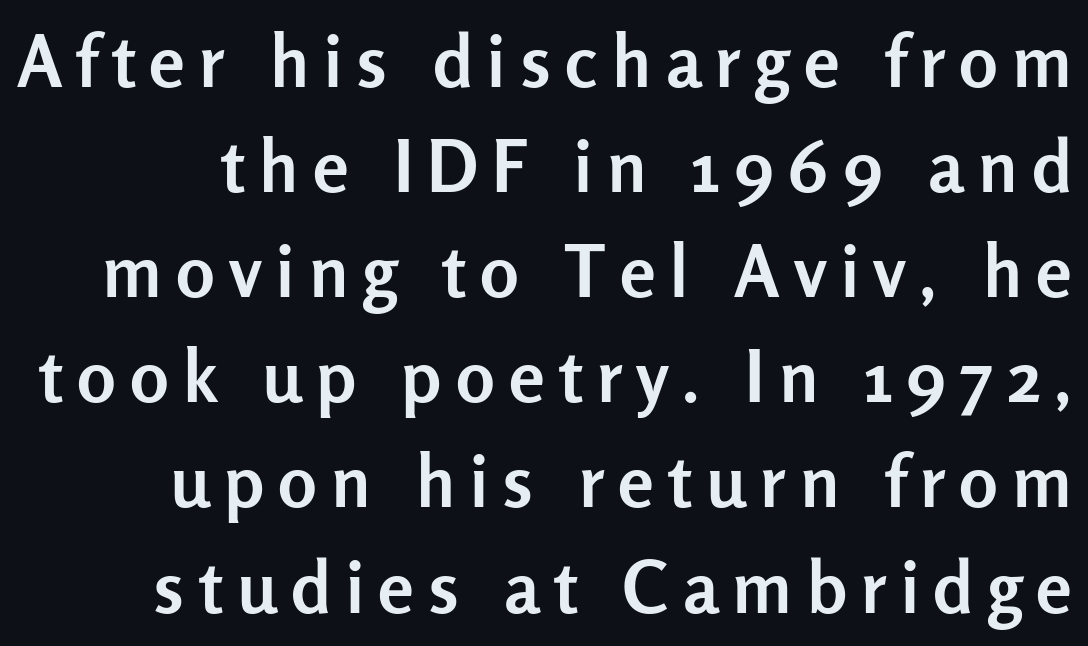
The image shows 72 px semibold sans-serif type, upright; set normal line spacing (1.46x), unusually wide letter spacing (+0.2 em), not underlined; low stroke contrast and a medium x-height.
